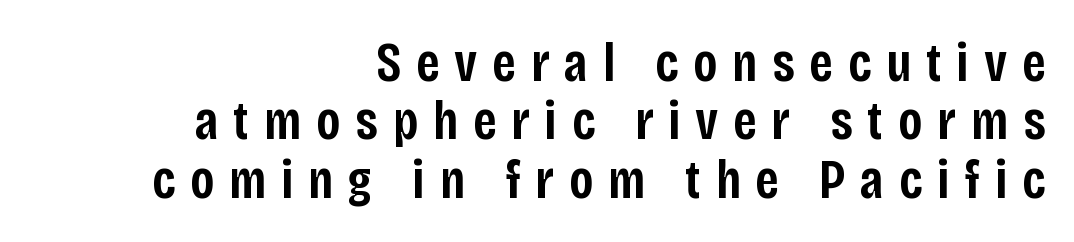
{"serif": "no", "italic": "no", "bold": "semi", "weight": "semibold", "width": "condensed", "stroke_contrast": "low", "x_height": "large", "monospaced": "no", "underline": "no", "align": "right", "line_spacing": "tight", "line_spacing_ratio": 1.06, "letter_spacing": "wide", "letter_spacing_em": 0.27, "glyph_px": 55}
